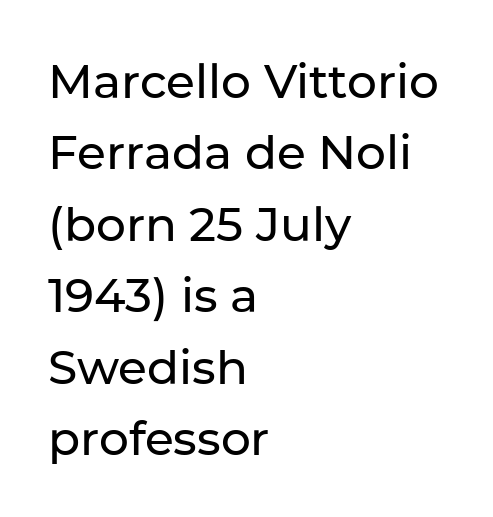
{"serif": "no", "italic": "no", "width": "normal", "stroke_contrast": "low", "x_height": "medium", "monospaced": "no", "underline": "no", "align": "left", "line_spacing": "normal", "line_spacing_ratio": 1.52, "letter_spacing": "normal", "letter_spacing_em": 0.0, "glyph_px": 47}
